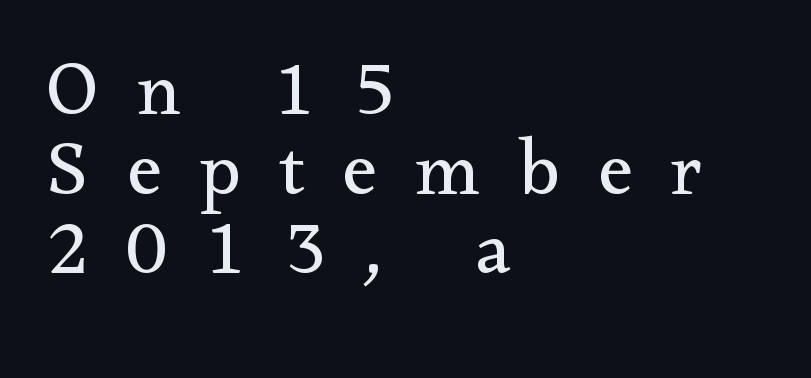
Q: Is the text bold? A: No.
Q: Is the text italic (slanted)? A: No, it is upright.
Q: Is the typeface a serif or a sans-serif typeface? A: Serif.
Q: Is the text underlined? A: No.
Q: How is the paragraph aligned? A: Left-aligned.
Q: Is the spacing between letters normal or unusually wide? A: Unusually wide.
Q: Is the spacing between lines tight, normal or loose? A: Tight.
Q: Width (condensed, normal, or wide)? A: Normal.
Q: Stroke contrast? A: Medium.
Q: x-height? A: Small.
Q: Monospaced? A: No.
